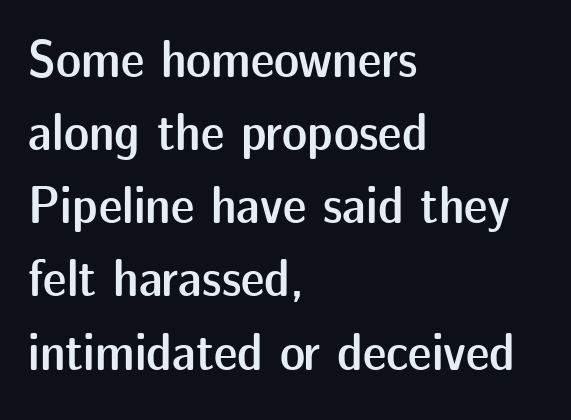
Q: Is the text bold? A: Semi-bold.
Q: Is the text italic (slanted)? A: No, it is upright.
Q: Is the typeface a serif or a sans-serif typeface? A: Sans-serif.
Q: Is the text underlined? A: No.
Q: How is the paragraph aligned? A: Left-aligned.
Q: Is the spacing between letters normal or unusually wide? A: Normal.
Q: Is the spacing between lines tight, normal or loose? A: Normal.
Q: Width (condensed, normal, or wide)? A: Normal.
Q: Stroke contrast? A: Low.
Q: x-height? A: Medium.
Q: Monospaced? A: No.
